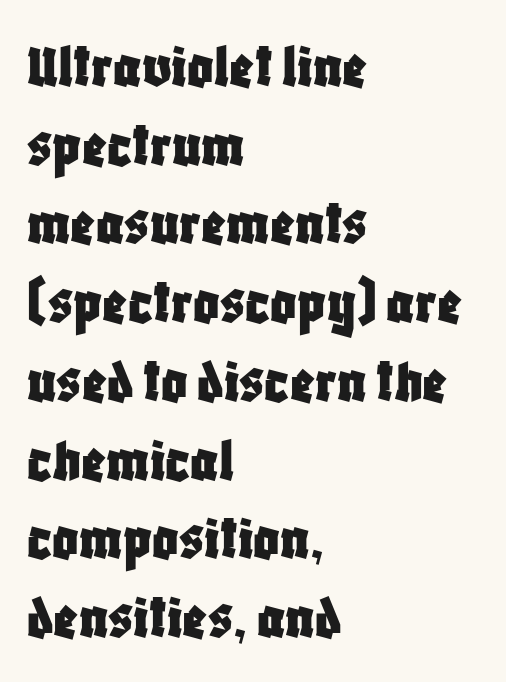
If you drew a ruler down the left edge, every line would touch it. Think of a printed novel: that variable character pitch is what you see here. The letters stand straight up with perfectly vertical stems. The font family rendered here belongs to the sans-serif group.
